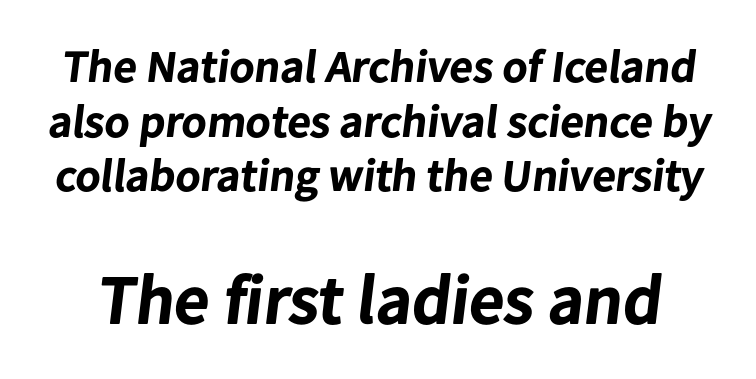
{"serif": "no", "bold": "yes", "weight": "bold", "width": "normal", "stroke_contrast": "low", "x_height": "medium", "monospaced": "no", "underline": "no", "line_spacing_ratio": 1.19, "letter_spacing": "normal", "letter_spacing_em": 0.0, "larger_block": "second", "size_ratio": 1.5, "glyph_px": 69}
